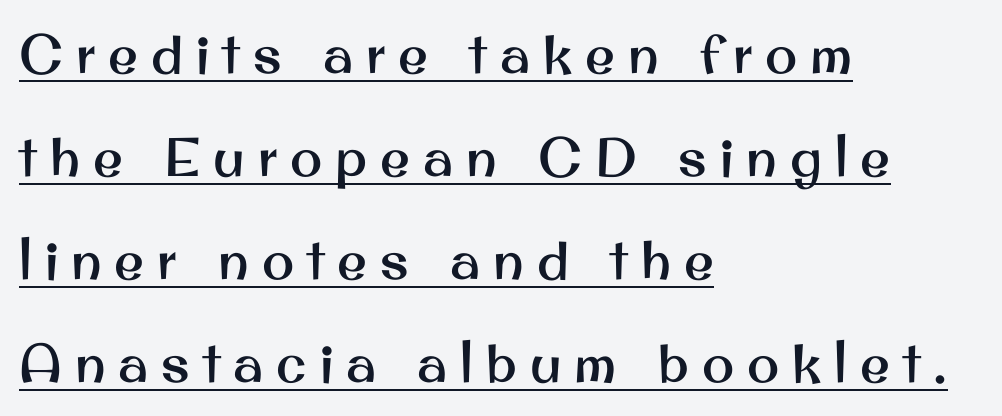
{"serif": "no", "italic": "no", "width": "normal", "stroke_contrast": "medium", "x_height": "small", "monospaced": "no", "underline": "yes", "align": "left", "line_spacing": "loose", "line_spacing_ratio": 1.91, "letter_spacing": "wide", "letter_spacing_em": 0.24, "glyph_px": 54}
